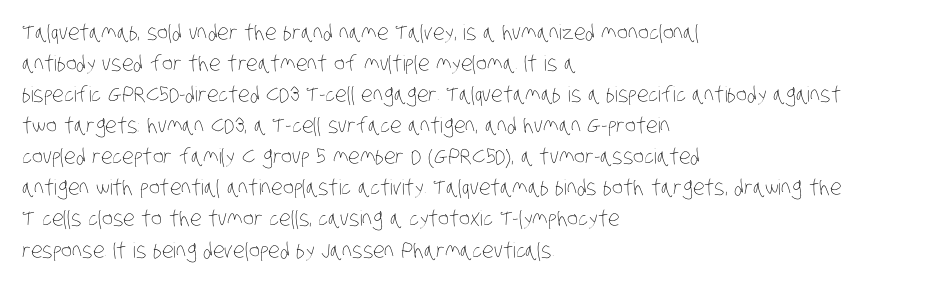
Q: Is the text bold? A: No.
Q: Is the text underlined? A: No.
Q: How is the paragraph aligned? A: Left-aligned.
Q: Is the spacing between letters normal or unusually wide? A: Normal.
Q: Is the spacing between lines tight, normal or loose? A: Normal.
